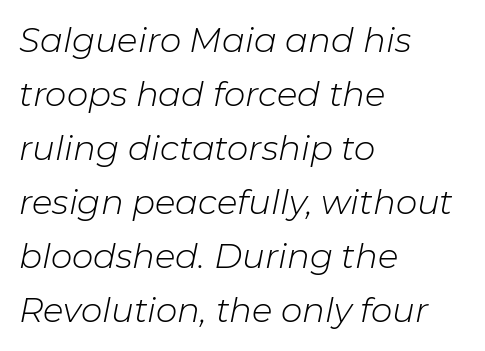
Q: Is the text bold? A: No.
Q: Is the text italic (slanted)? A: Yes, it leans right by about 11 degrees.
Q: Is the text underlined? A: No.
Q: How is the paragraph aligned? A: Left-aligned.
Q: Is the spacing between letters normal or unusually wide? A: Normal.
Q: Is the spacing between lines tight, normal or loose? A: Normal.
Q: Width (condensed, normal, or wide)? A: Normal.
Q: Stroke contrast? A: Low.
Q: x-height? A: Medium.
Q: Monospaced? A: No.
